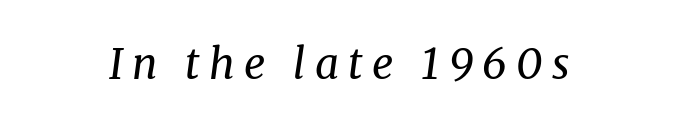
Each letter keeps its own natural width here, so spacing adapts to shape. You can tell it's italic because the verticals aren't actually vertical. Does extra space separate the letters? Yes, quite a lot of it. A typesetter would label this face a serif.
